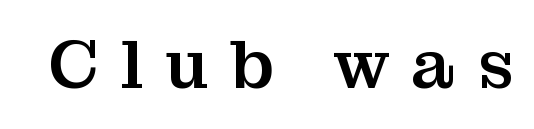
Q: Is the text italic (slanted)? A: No, it is upright.
Q: Is the typeface a serif or a sans-serif typeface? A: Serif.
Q: Is the text underlined? A: No.
Q: Is the spacing between letters normal or unusually wide? A: Unusually wide.
Q: Width (condensed, normal, or wide)? A: Normal.
Q: Stroke contrast? A: Medium.
Q: x-height? A: Medium.
Q: Monospaced? A: No.
